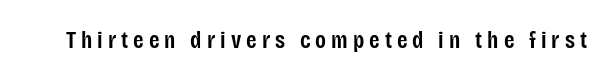
The image shows 24 px text type, upright; set unusually wide letter spacing (+0.21 em), not underlined.
